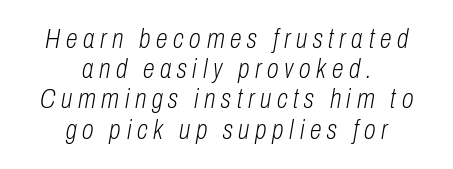
Q: Is the text bold? A: No.
Q: Is the text italic (slanted)? A: Yes, it leans right by about 10 degrees.
Q: Is the text underlined? A: No.
Q: How is the paragraph aligned? A: Centered.
Q: Is the spacing between letters normal or unusually wide? A: Unusually wide.
Q: Is the spacing between lines tight, normal or loose? A: Tight.
